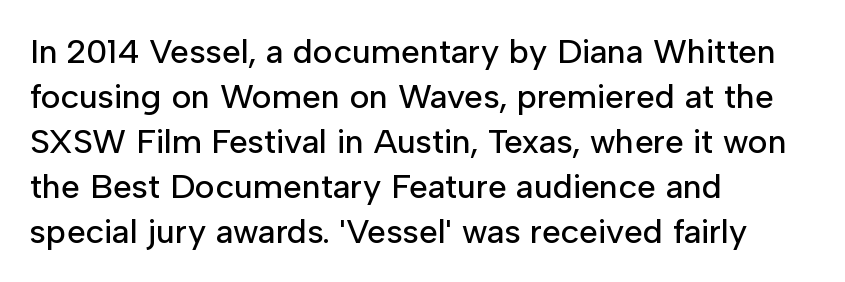
{"serif": "no", "italic": "no", "width": "normal", "stroke_contrast": "low", "x_height": "medium", "monospaced": "no", "underline": "no", "align": "left", "line_spacing": "normal", "line_spacing_ratio": 1.32, "letter_spacing": "normal", "letter_spacing_em": 0.0, "glyph_px": 34}
